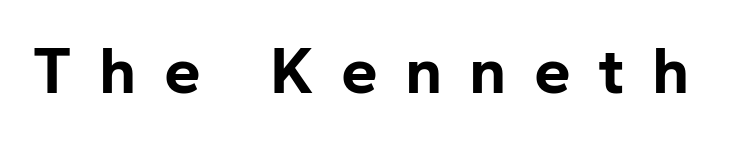
The image shows 66 px bold sans-serif type, upright; set unusually wide letter spacing (+0.41 em), not underlined; low stroke contrast and a medium x-height.
